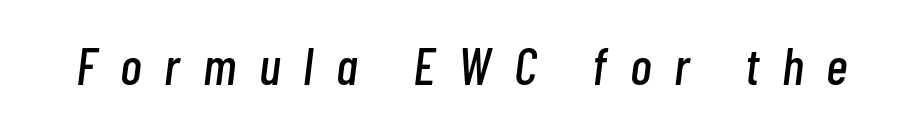
Here the designer chose a conventional face with non-uniform glyph widths. In terms of posture, this sample is oblique. Underlining? Definitely not there. Look at the tracking — it's clearly loosened, letters drifting apart.
